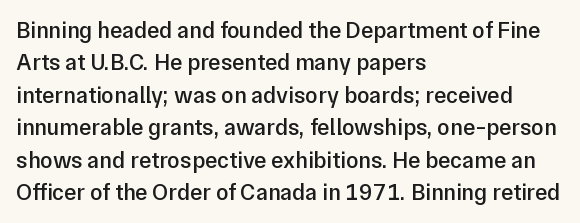
Q: Is the text bold? A: Semi-bold.
Q: Is the text italic (slanted)? A: No, it is upright.
Q: Is the text underlined? A: No.
Q: How is the paragraph aligned? A: Left-aligned.
Q: Is the spacing between letters normal or unusually wide? A: Normal.
Q: Is the spacing between lines tight, normal or loose? A: Normal.
